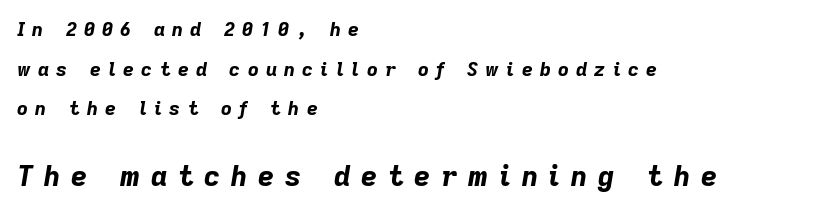
The image shows 28 px bold type, italic (leaning right); set left-aligned, loose line spacing (2.08x), unusually wide letter spacing (+0.38 em), not underlined; the second (bottom) block is 1.47x larger; low stroke contrast and a medium x-height.
